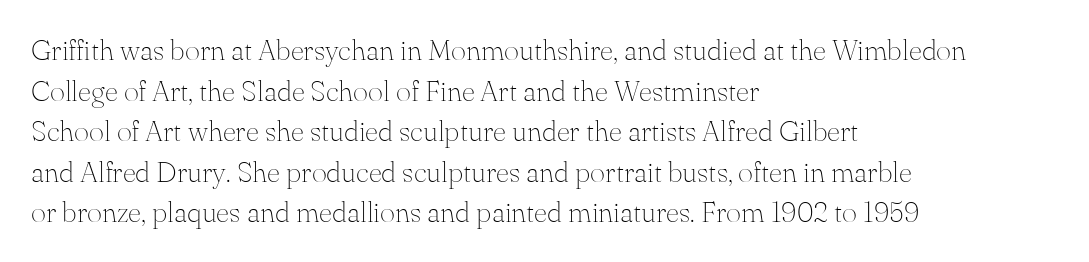
{"serif": "yes", "italic": "no", "bold": "no", "weight": "thin", "width": "normal", "stroke_contrast": "medium", "x_height": "small", "monospaced": "no", "underline": "no", "align": "left", "line_spacing": "normal", "line_spacing_ratio": 1.4, "letter_spacing": "normal", "letter_spacing_em": 0.0, "glyph_px": 29}
